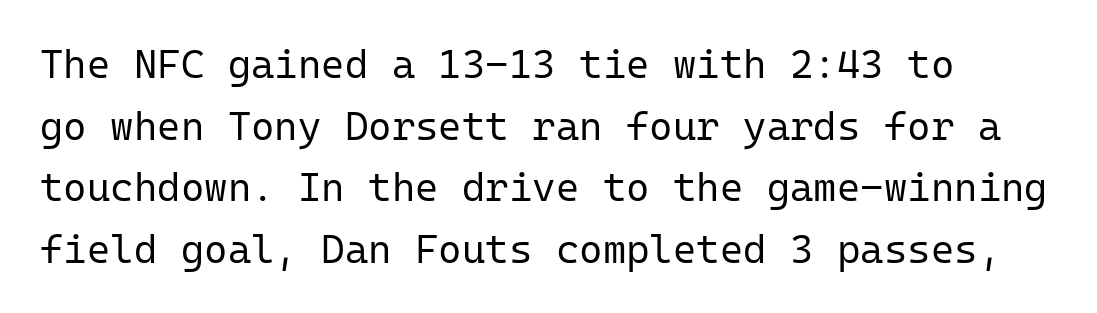
{"serif": "no", "italic": "no", "bold": "no", "weight": "regular", "width": "normal", "stroke_contrast": "low", "x_height": "medium", "monospaced": "yes", "underline": "no", "align": "left", "line_spacing": "normal", "line_spacing_ratio": 1.54, "letter_spacing": "normal", "letter_spacing_em": 0.0, "glyph_px": 40}
